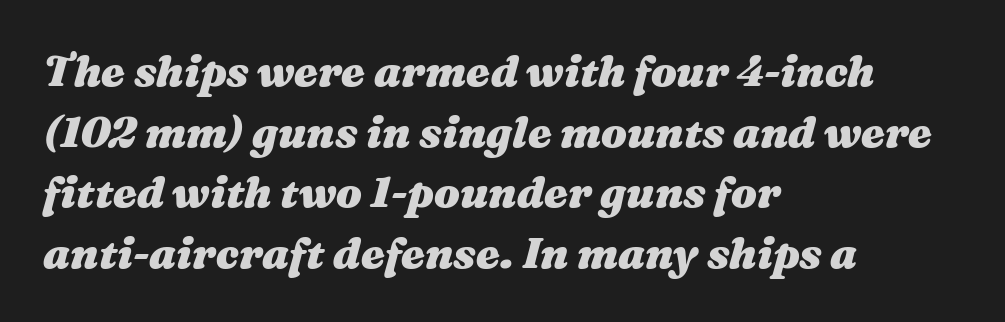
Q: Is the text bold? A: Yes.
Q: Is the text italic (slanted)? A: Yes, it leans right by about 16 degrees.
Q: Is the text underlined? A: No.
Q: How is the paragraph aligned? A: Left-aligned.
Q: Is the spacing between letters normal or unusually wide? A: Normal.
Q: Is the spacing between lines tight, normal or loose? A: Normal.
Q: Width (condensed, normal, or wide)? A: Wide.
Q: Stroke contrast? A: Medium.
Q: x-height? A: Medium.
Q: Monospaced? A: No.
